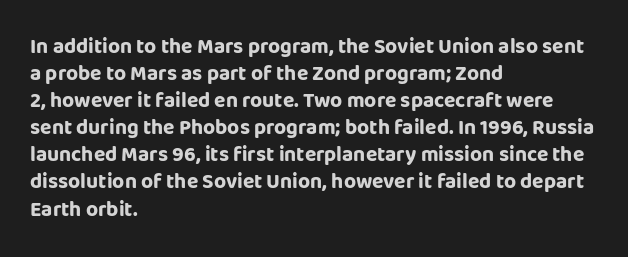
{"italic": "no", "bold": "yes", "underline": "no", "align": "left", "line_spacing": "normal", "line_spacing_ratio": 1.29, "letter_spacing": "normal", "letter_spacing_em": 0.0, "glyph_px": 21}
